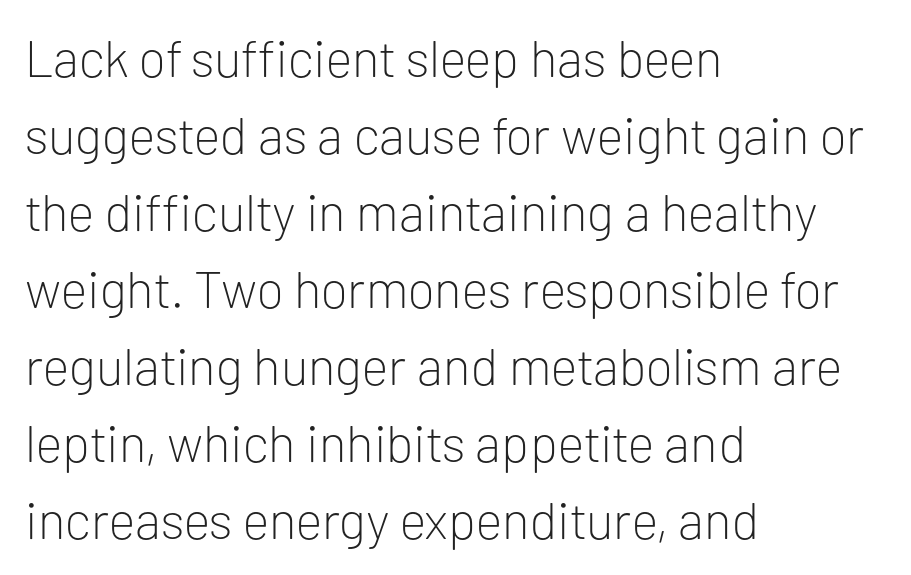
The image shows 52 px light sans-serif type, upright; set left-aligned, normal line spacing (1.48x), normal letter spacing, not underlined; low stroke contrast and a medium x-height.
